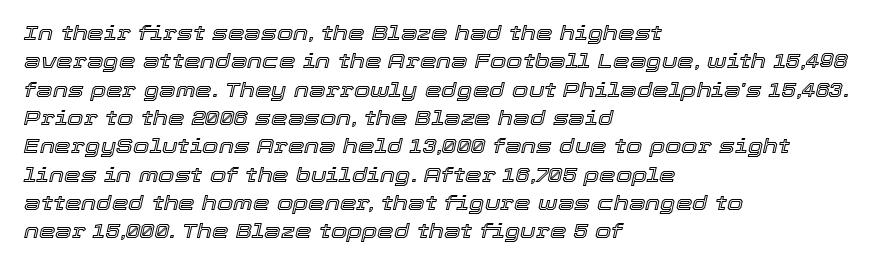
{"italic": "yes", "lean": "right", "slant_degrees": 12, "underline": "no", "align": "left", "line_spacing": "normal", "line_spacing_ratio": 1.35, "letter_spacing": "normal", "letter_spacing_em": 0.0, "glyph_px": 21}
